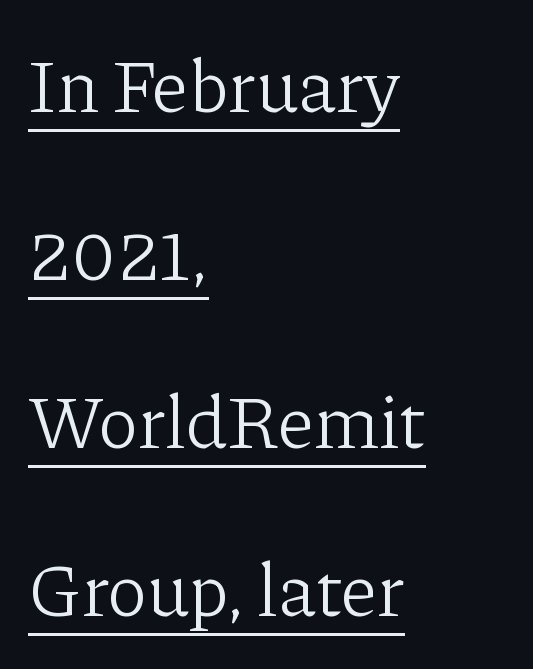
The image shows 75 px light serif type, upright; set left-aligned, loose line spacing (2.24x), normal letter spacing, underlined; low stroke contrast and a medium x-height.
